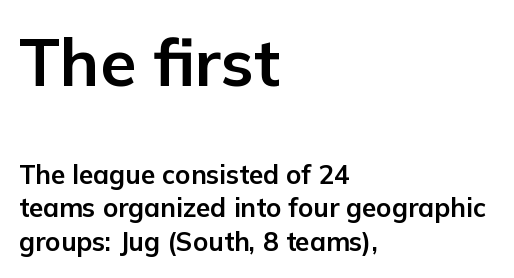
The image shows 66 px bold sans-serif type, upright; set left-aligned, normal line spacing (1.29x), normal letter spacing, not underlined; the first (top) block is 2.54x larger; low stroke contrast and a medium x-height.
